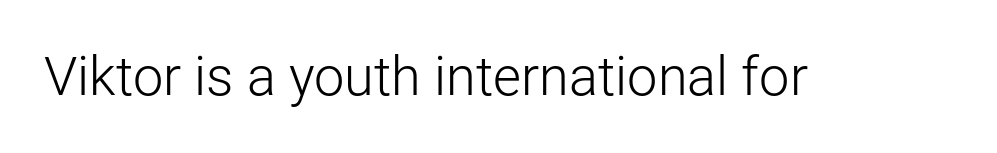
The image shows 54 px light sans-serif type, upright; set normal letter spacing, not underlined; low stroke contrast and a medium x-height.
